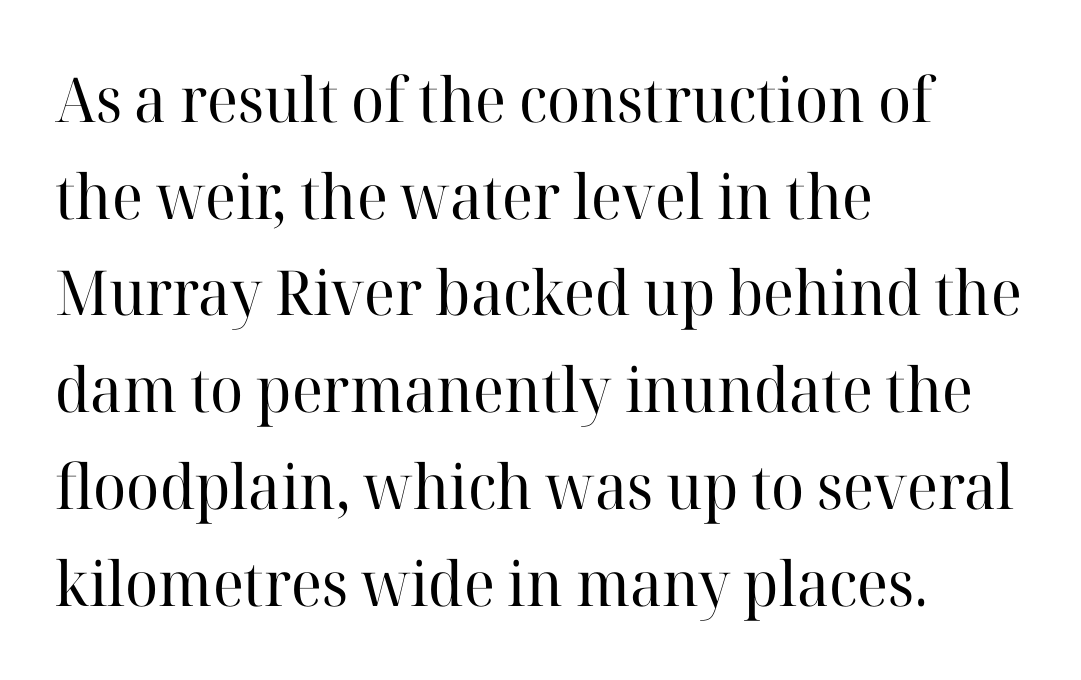
The image shows 62 px regular-weight serif type, upright; set left-aligned, normal line spacing (1.56x), normal letter spacing, not underlined; high stroke contrast and a medium x-height.
